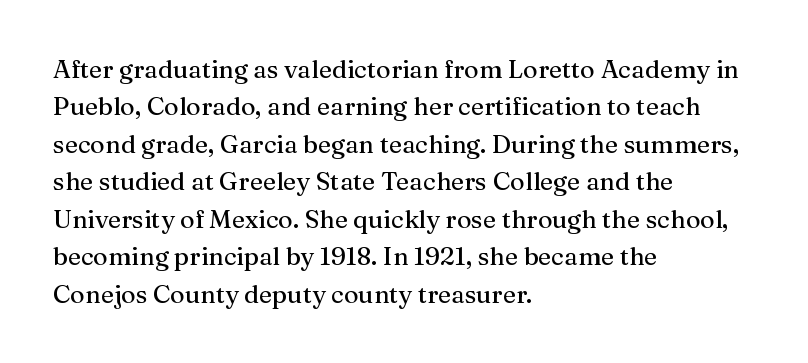
The rendering anchors every line to the left-hand side. The vertical gap from one line to the next is medium. The letterforms sit shoulder to shoulder at normal distance. Lines of text with bare space underneath. This is roman type, the default non-slanted kind.
